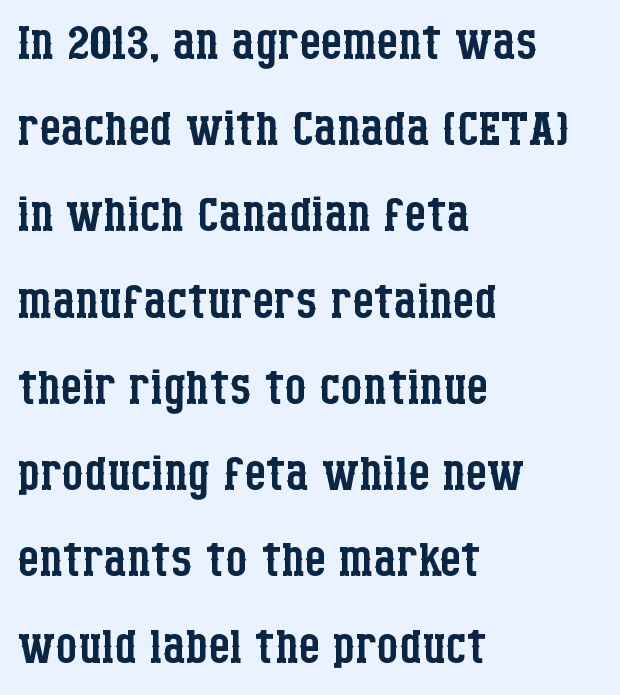
{"serif": "yes", "italic": "no", "bold": "no", "weight": "regular", "width": "condensed", "stroke_contrast": "low", "x_height": "large", "monospaced": "no", "underline": "no", "align": "left", "line_spacing": "normal", "line_spacing_ratio": 1.25, "letter_spacing": "normal", "letter_spacing_em": 0.0, "glyph_px": 69}
